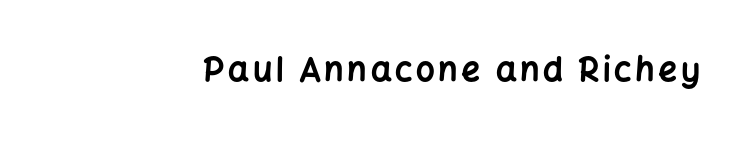
Q: Is the text bold? A: Yes.
Q: Is the text italic (slanted)? A: No, it is upright.
Q: Is the typeface a serif or a sans-serif typeface? A: Sans-serif.
Q: Is the text underlined? A: No.
Q: Width (condensed, normal, or wide)? A: Normal.
Q: Stroke contrast? A: Low.
Q: x-height? A: Medium.
Q: Monospaced? A: No.
